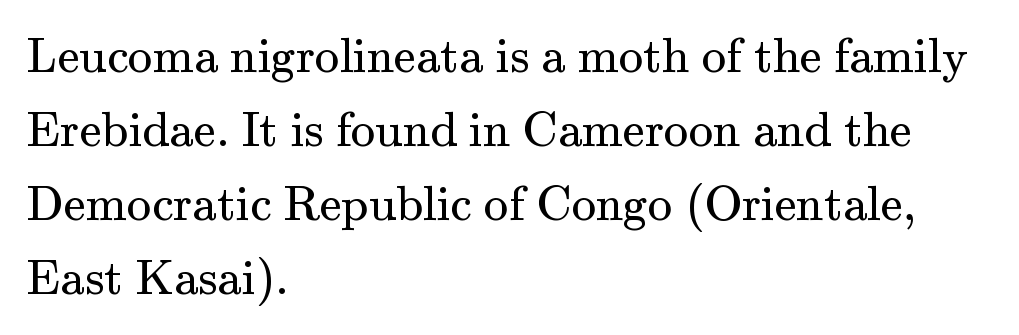
This is roman type, the default non-slanted kind. Looks like regular typesetting: each glyph gets only the width it needs. In terms of leading, this rendering sits right in the middle. Type without underlining. Is this a sans? No — the strokes have serifs.
